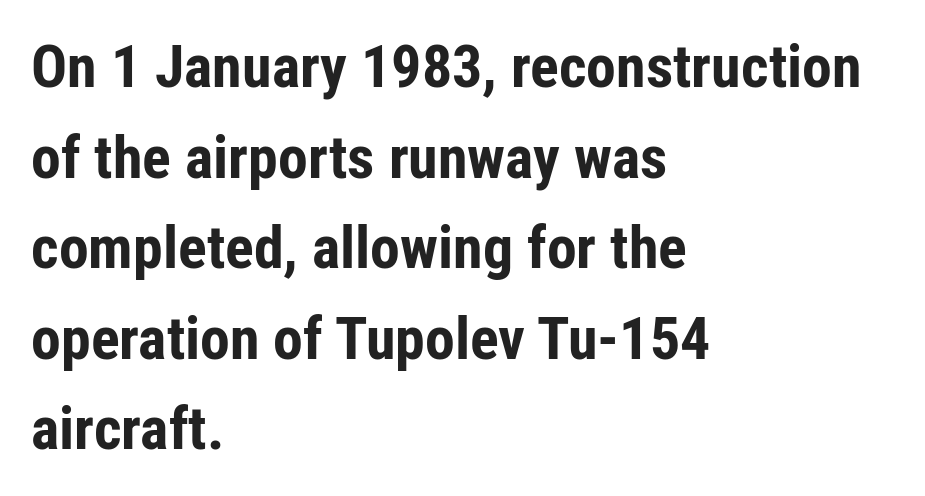
The image shows 60 px bold, condensed sans-serif type, upright; set left-aligned, normal line spacing (1.51x), normal letter spacing, not underlined; low stroke contrast and a medium x-height.
